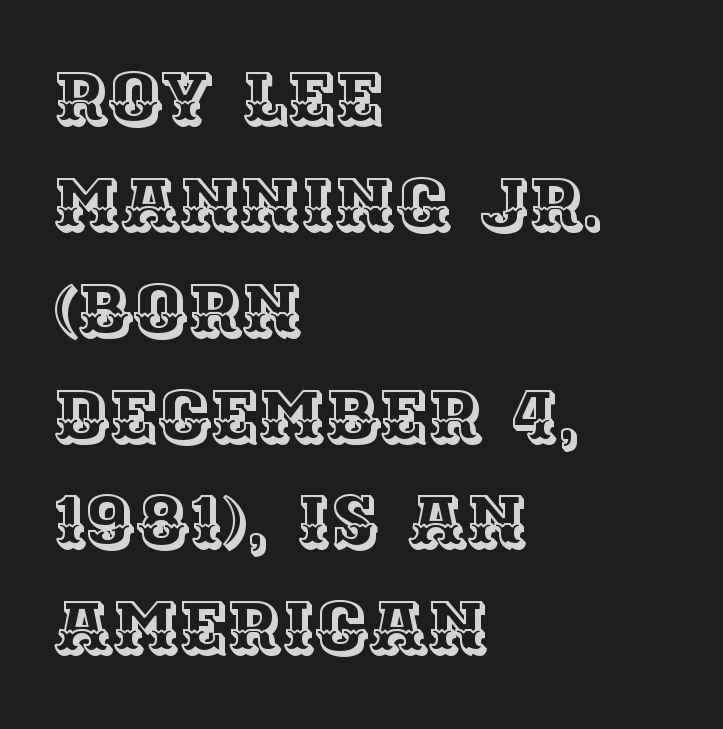
Q: Is the text italic (slanted)? A: No, it is upright.
Q: Is the text underlined? A: No.
Q: How is the paragraph aligned? A: Left-aligned.
Q: Is the spacing between letters normal or unusually wide? A: Normal.
Q: Is the spacing between lines tight, normal or loose? A: Normal.
Q: Width (condensed, normal, or wide)? A: Normal.
Q: x-height? A: Large.
Q: Monospaced? A: No.
